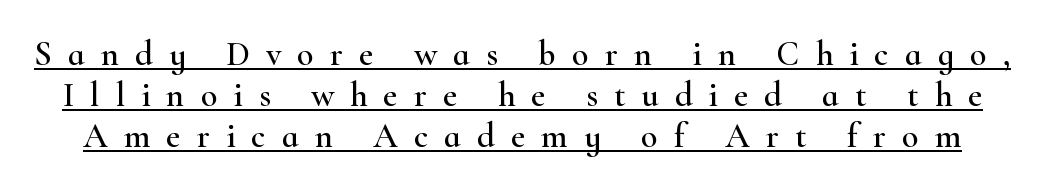
Q: Is the text italic (slanted)? A: No, it is upright.
Q: Is the typeface a serif or a sans-serif typeface? A: Serif.
Q: Is the text underlined? A: Yes.
Q: Is the spacing between letters normal or unusually wide? A: Unusually wide.
Q: Width (condensed, normal, or wide)? A: Wide.
Q: Stroke contrast? A: High.
Q: x-height? A: Small.
Q: Monospaced? A: No.
